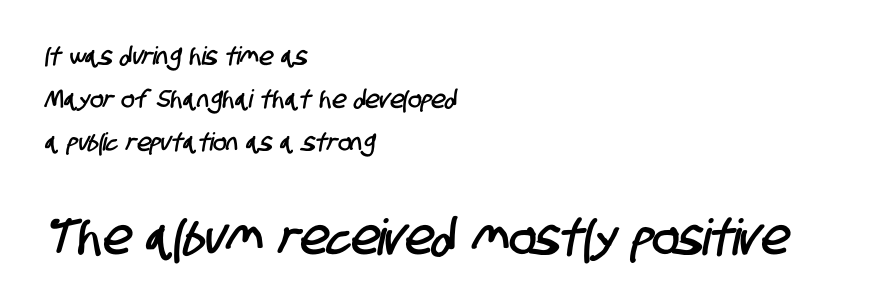
{"serif": "no", "width": "condensed", "stroke_contrast": "low", "x_height": "large", "monospaced": "no", "underline": "no", "align": "left", "line_spacing_ratio": 1.72, "letter_spacing": "normal", "letter_spacing_em": 0.0, "larger_block": "second", "size_ratio": 2.0, "glyph_px": 50}
